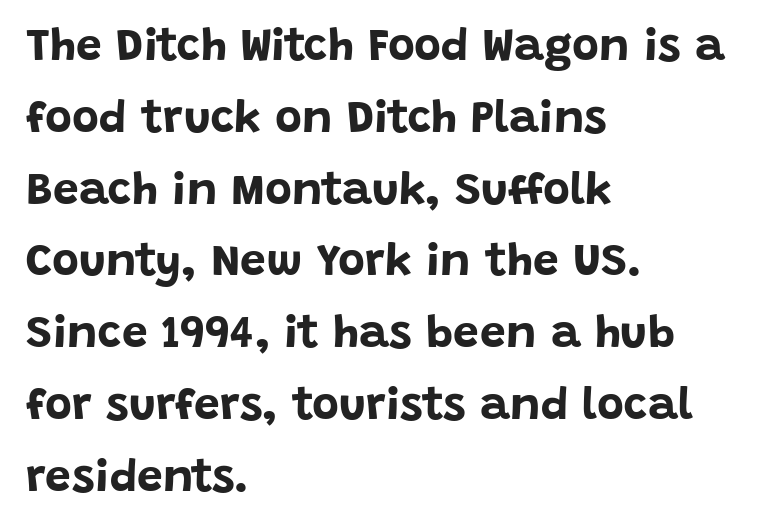
The image shows 46 px bold sans-serif type, upright; set left-aligned, normal line spacing (1.56x), normal letter spacing, not underlined; low stroke contrast and a large x-height.
